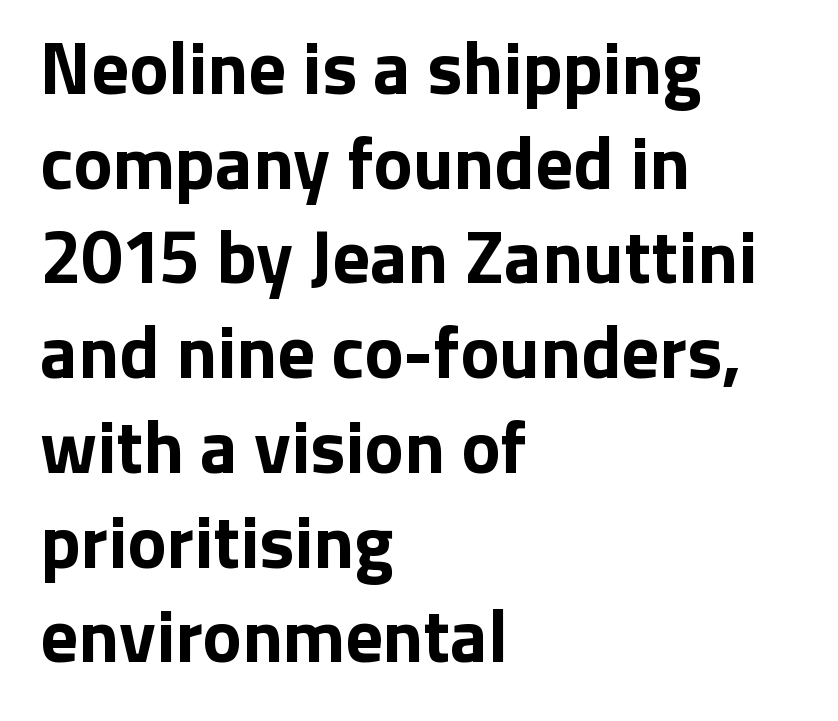
Strokes here are thick enough to call this a true bold. Successive baselines arrive at the customary interval. The specimen omits any rule beneath the text block's lines. No feet cap the strokes, marking this as sans-serif type. The letters stand upright; this is a roman face. All the whitespace from short lines collects on the right.
